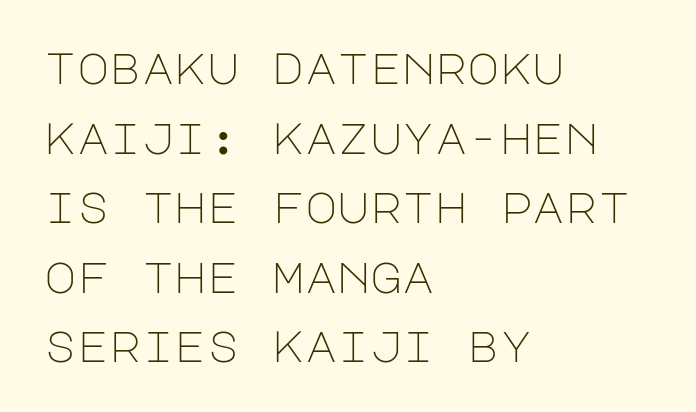
{"serif": "no", "italic": "no", "bold": "no", "weight": "light", "width": "normal", "stroke_contrast": "low", "x_height": "large", "underline": "no", "align": "left", "line_spacing": "normal", "line_spacing_ratio": 1.58, "letter_spacing": "normal", "letter_spacing_em": 0.0, "glyph_px": 44}
